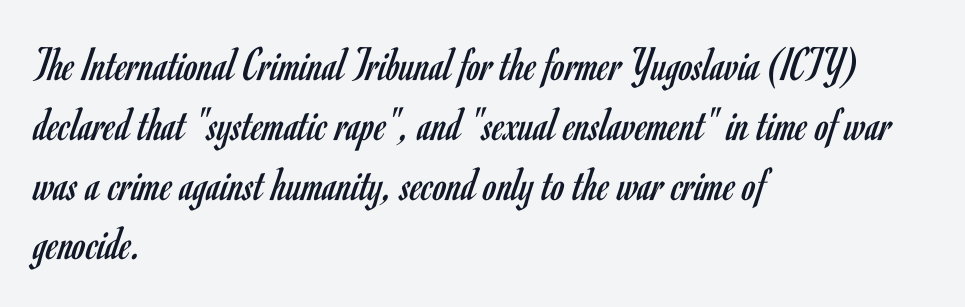
Is this a sans? Yes — the strokes have no serifs. This sample is left-justified, so line endings fall wherever the words run out. Unmarked baselines from the first word to the last. The tracking reads as untouched default to a designer's eye.
